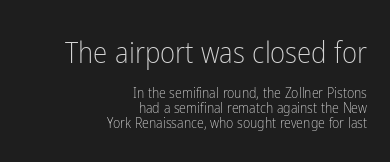
Q: Is the text bold? A: No.
Q: Is the text italic (slanted)? A: No, it is upright.
Q: Is the typeface a serif or a sans-serif typeface? A: Sans-serif.
Q: Is the text underlined? A: No.
Q: How is the paragraph aligned? A: Right-aligned.
Q: Is the spacing between letters normal or unusually wide? A: Normal.
Q: Is the spacing between lines tight, normal or loose? A: Tight.
Q: Which block of text is set in a larger size, the first (top) or the second (bottom)? A: The first (top) one.
Q: Width (condensed, normal, or wide)? A: Condensed.
Q: Stroke contrast? A: Low.
Q: x-height? A: Medium.
Q: Monospaced? A: No.
